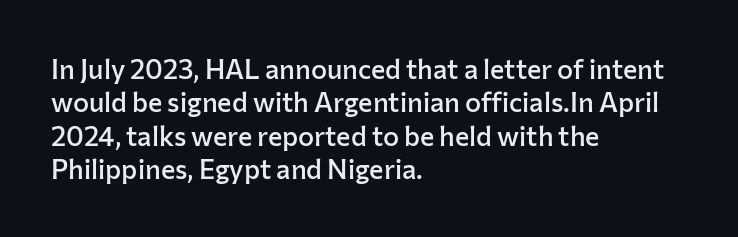
Q: Is the text bold? A: Semi-bold.
Q: Is the text italic (slanted)? A: No, it is upright.
Q: Is the text underlined? A: No.
Q: How is the paragraph aligned? A: Left-aligned.
Q: Is the spacing between letters normal or unusually wide? A: Normal.
